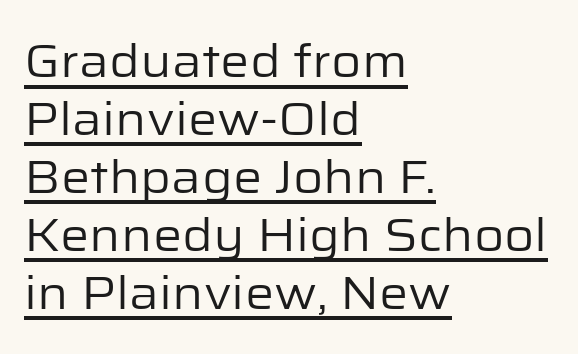
Q: Is the text bold? A: No.
Q: Is the text italic (slanted)? A: No, it is upright.
Q: Is the typeface a serif or a sans-serif typeface? A: Sans-serif.
Q: Is the text underlined? A: Yes.
Q: How is the paragraph aligned? A: Left-aligned.
Q: Is the spacing between letters normal or unusually wide? A: Normal.
Q: Is the spacing between lines tight, normal or loose? A: Normal.
Q: Width (condensed, normal, or wide)? A: Normal.
Q: Stroke contrast? A: Low.
Q: x-height? A: Medium.
Q: Monospaced? A: No.
